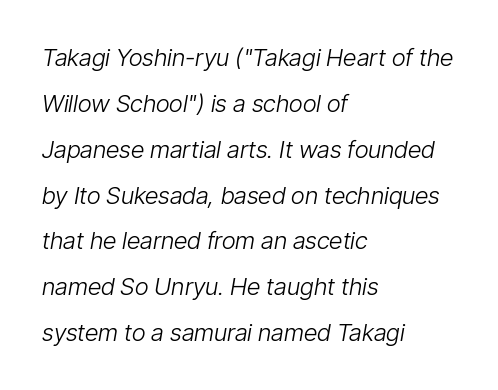
Posture: slanted. Summary of weight: not heavy and not bold. Airy leading. There is no visible air inserted between adjacent glyphs. Every row of glyphs begins at an identical x-position on the left. Glance below the letters and you will spot only blank space.
